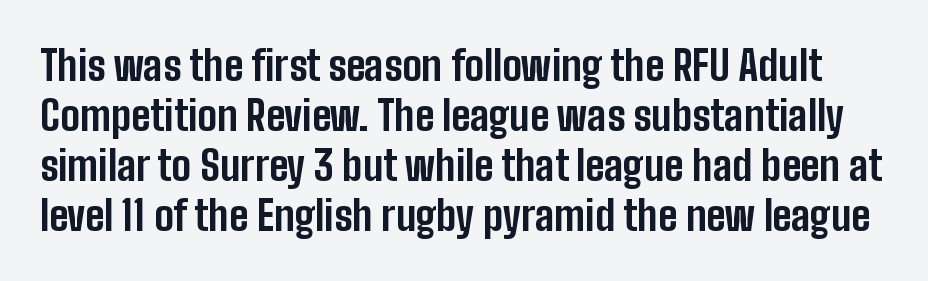
Q: Is the text bold? A: Yes.
Q: Is the text italic (slanted)? A: No, it is upright.
Q: Is the typeface a serif or a sans-serif typeface? A: Sans-serif.
Q: Is the text underlined? A: No.
Q: Is the spacing between letters normal or unusually wide? A: Normal.
Q: Width (condensed, normal, or wide)? A: Condensed.
Q: Stroke contrast? A: Low.
Q: x-height? A: Medium.
Q: Monospaced? A: No.
